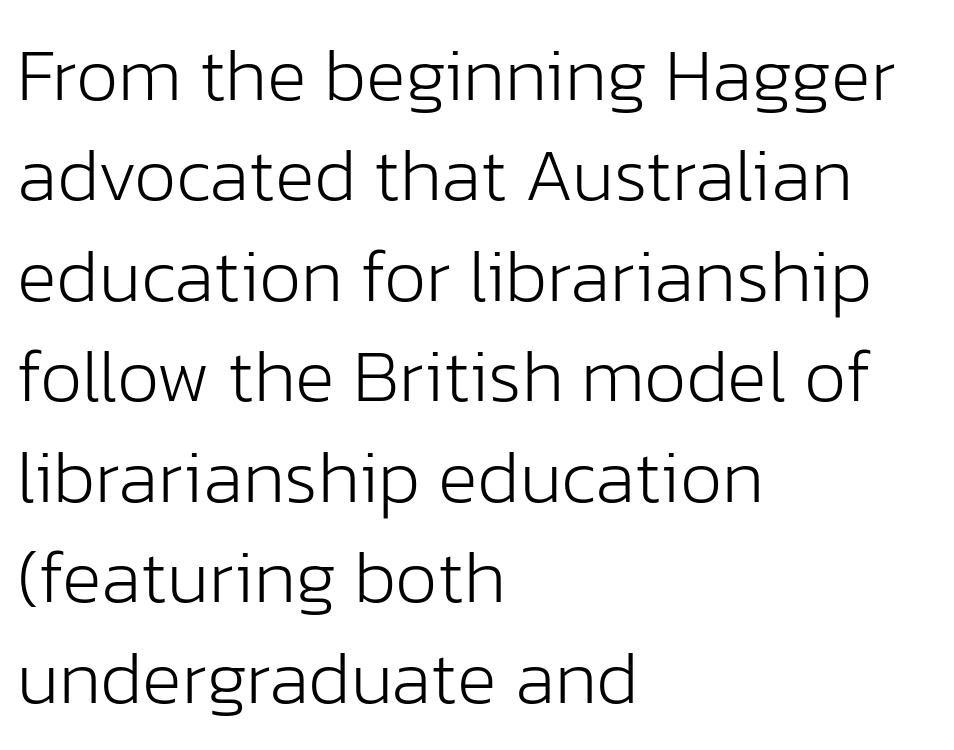
The image shows 75 px light sans-serif type, upright; set left-aligned, normal line spacing (1.34x), normal letter spacing, not underlined; low stroke contrast and a medium x-height.
